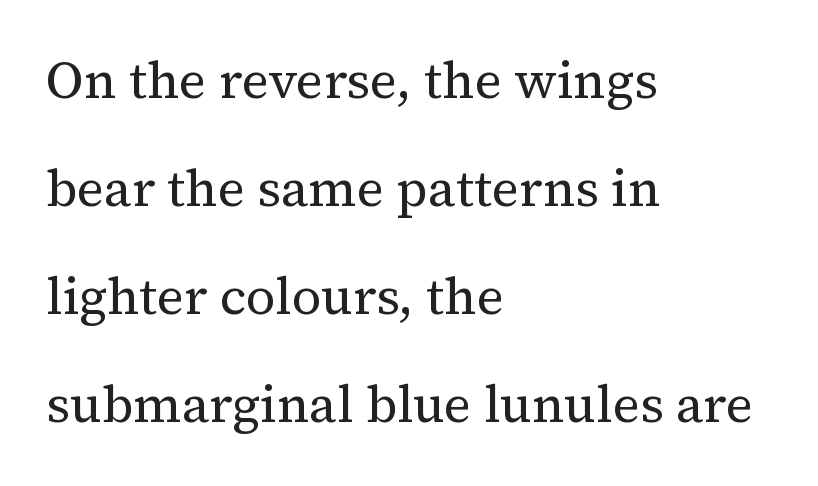
Q: Is the text bold? A: No.
Q: Is the text italic (slanted)? A: No, it is upright.
Q: Is the typeface a serif or a sans-serif typeface? A: Serif.
Q: Is the text underlined? A: No.
Q: How is the paragraph aligned? A: Left-aligned.
Q: Is the spacing between letters normal or unusually wide? A: Normal.
Q: Is the spacing between lines tight, normal or loose? A: Loose.
Q: Width (condensed, normal, or wide)? A: Normal.
Q: Stroke contrast? A: Medium.
Q: x-height? A: Medium.
Q: Monospaced? A: No.
